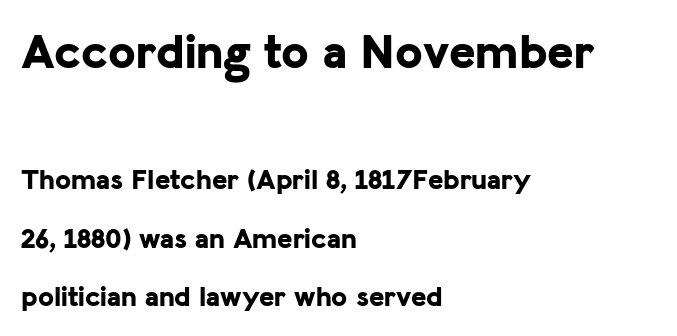
Type size steps down from the first block to the second. The face used here is proportionally spaced, like ordinary book or web type. The typesetting leans heavy: a genuine bold. Descender tails drop into unmarked territory. Nobody touched the tracking dial on this one.
